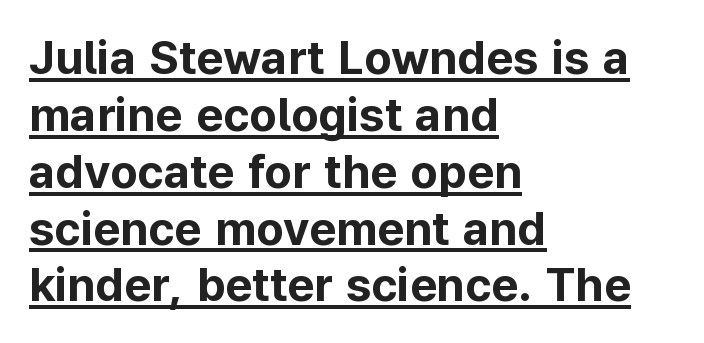
Q: Is the text bold? A: Yes.
Q: Is the text italic (slanted)? A: No, it is upright.
Q: Is the typeface a serif or a sans-serif typeface? A: Sans-serif.
Q: Is the text underlined? A: Yes.
Q: How is the paragraph aligned? A: Left-aligned.
Q: Is the spacing between letters normal or unusually wide? A: Normal.
Q: Width (condensed, normal, or wide)? A: Normal.
Q: Stroke contrast? A: Low.
Q: x-height? A: Medium.
Q: Monospaced? A: No.
